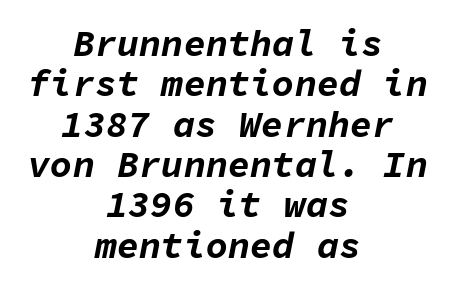
Q: Is the text bold? A: Yes.
Q: Is the text italic (slanted)? A: Yes, it leans right by about 11 degrees.
Q: Is the text underlined? A: No.
Q: How is the paragraph aligned? A: Centered.
Q: Is the spacing between letters normal or unusually wide? A: Normal.
Q: Is the spacing between lines tight, normal or loose? A: Tight.
Q: Width (condensed, normal, or wide)? A: Normal.
Q: Stroke contrast? A: Low.
Q: x-height? A: Medium.
Q: Monospaced? A: Yes.
